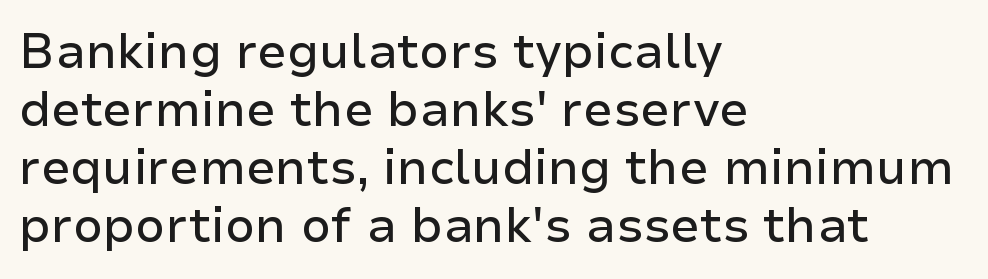
{"serif": "no", "italic": "no", "width": "normal", "stroke_contrast": "low", "x_height": "medium", "monospaced": "no", "underline": "no", "align": "left", "line_spacing_ratio": 1.21, "letter_spacing": "normal", "letter_spacing_em": 0.0, "glyph_px": 48}
